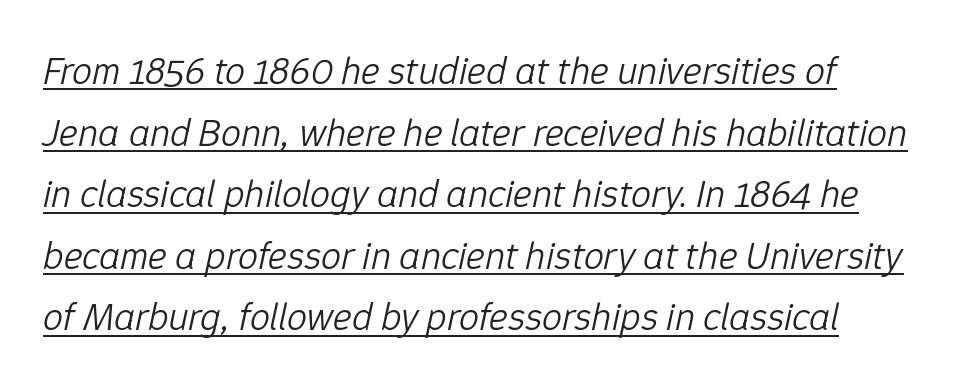
{"italic": "yes", "lean": "right", "slant_degrees": 12, "bold": "no", "weight": "light", "width": "normal", "stroke_contrast": "low", "x_height": "medium", "monospaced": "no", "underline": "yes", "align": "left", "line_spacing": "normal", "line_spacing_ratio": 1.54, "letter_spacing": "normal", "letter_spacing_em": 0.0, "glyph_px": 40}
